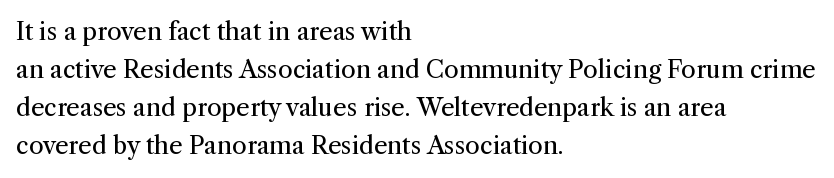
Q: Is the text bold? A: No.
Q: Is the text italic (slanted)? A: No, it is upright.
Q: Is the text underlined? A: No.
Q: How is the paragraph aligned? A: Left-aligned.
Q: Is the spacing between letters normal or unusually wide? A: Normal.
Q: Is the spacing between lines tight, normal or loose? A: Normal.
